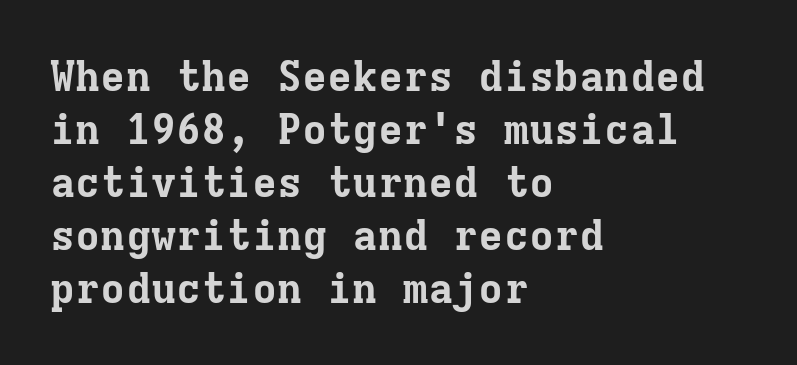
Q: Is the text bold? A: Yes.
Q: Is the text italic (slanted)? A: No, it is upright.
Q: Is the typeface a serif or a sans-serif typeface? A: Serif.
Q: Is the text underlined? A: No.
Q: How is the paragraph aligned? A: Left-aligned.
Q: Is the spacing between letters normal or unusually wide? A: Normal.
Q: Is the spacing between lines tight, normal or loose? A: Normal.
Q: Width (condensed, normal, or wide)? A: Normal.
Q: Stroke contrast? A: Low.
Q: x-height? A: Medium.
Q: Monospaced? A: Yes.
